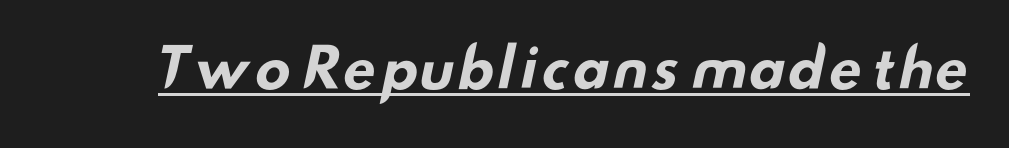
The image shows 54 px bold, wide sans-serif type; set normal letter spacing, underlined; low stroke contrast and a small x-height.
